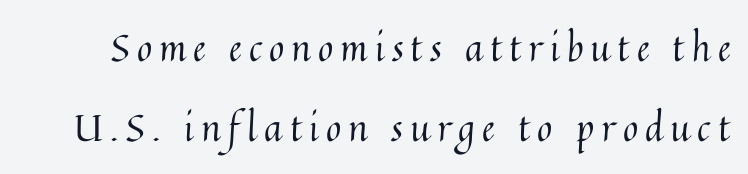
Q: Is the text bold? A: No.
Q: Is the text italic (slanted)? A: Yes.
Q: Is the text underlined? A: No.
Q: Is the spacing between lines tight, normal or loose? A: Loose.
Q: Width (condensed, normal, or wide)? A: Normal.
Q: Stroke contrast? A: Medium.
Q: x-height? A: Medium.
Q: Monospaced? A: No.
